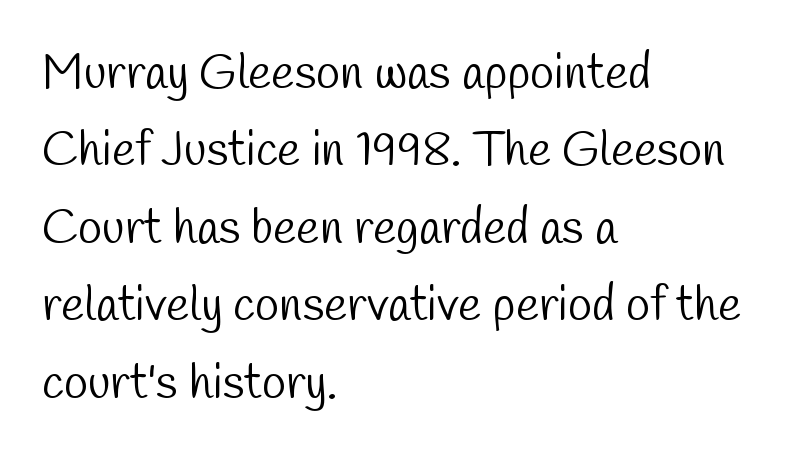
The image shows 49 px light, condensed sans-serif type; set left-aligned, normal line spacing (1.58x), normal letter spacing, not underlined; low stroke contrast and a medium x-height.
